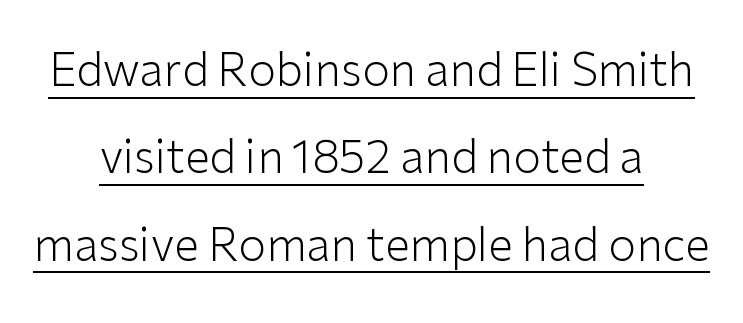
No chunkiness to these letters — they're not bold. This block would shrink considerably if given ordinary leading; it's expanded now. Decoration check: the copy is underlined. To sum up the face: it is a sans, with no serifs. These lines keep a tight, regular rhythm from letter to letter.
